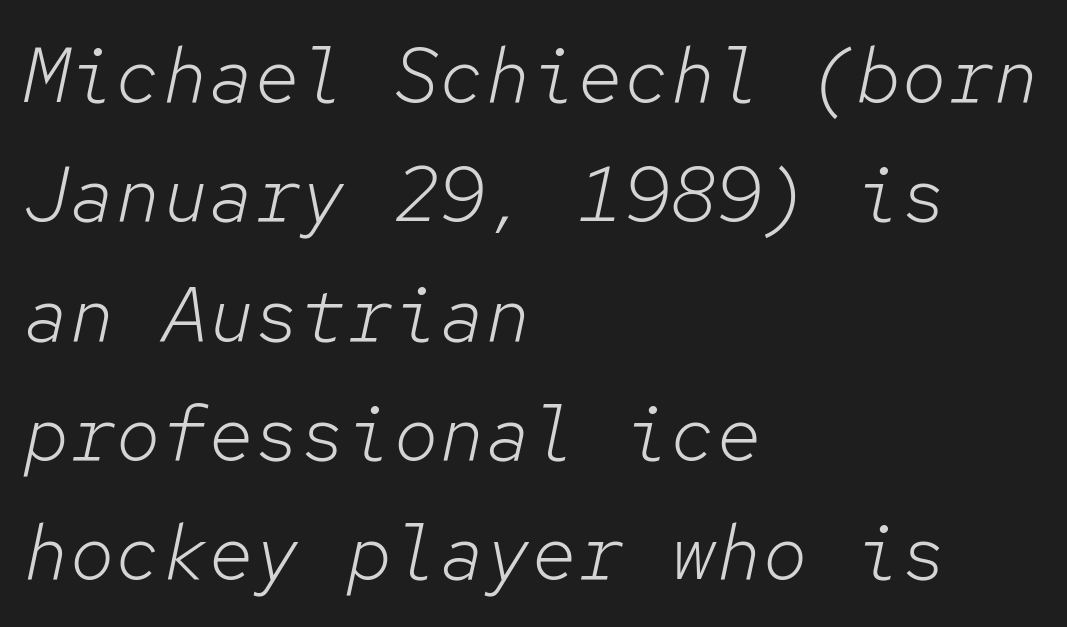
The image shows 77 px light type, italic (leaning right), monospaced; set left-aligned, normal line spacing (1.55x), normal letter spacing, not underlined; low stroke contrast and a medium x-height.
